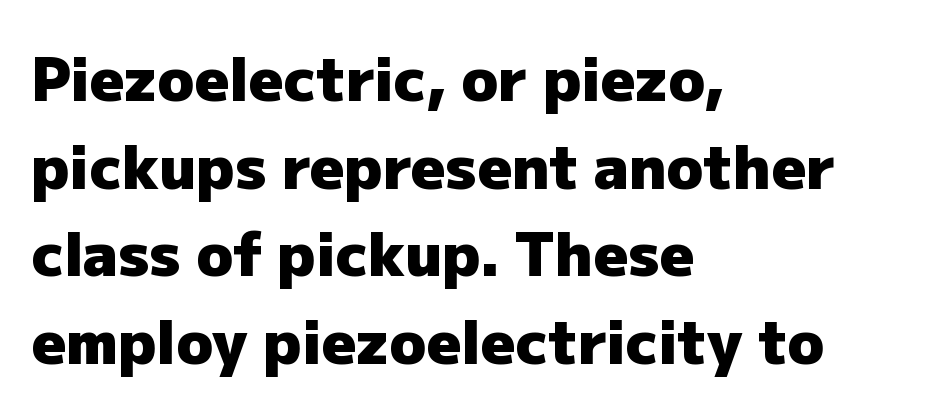
The image shows 60 px heavy sans-serif type, upright; set left-aligned, normal line spacing (1.46x), normal letter spacing, not underlined; low stroke contrast and a medium x-height.
